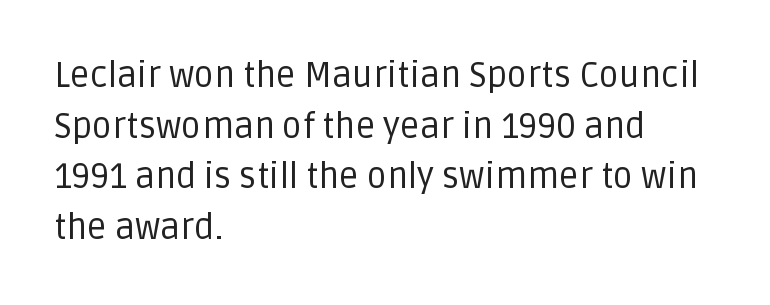
The image shows 35 px regular-weight sans-serif type, upright; set left-aligned, normal line spacing (1.45x), normal letter spacing, not underlined; low stroke contrast and a large x-height.
